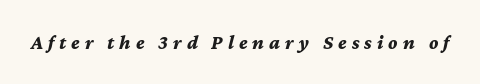
The image shows 20 px bold type, italic (leaning right); set unusually wide letter spacing (+0.25 em), not underlined.
